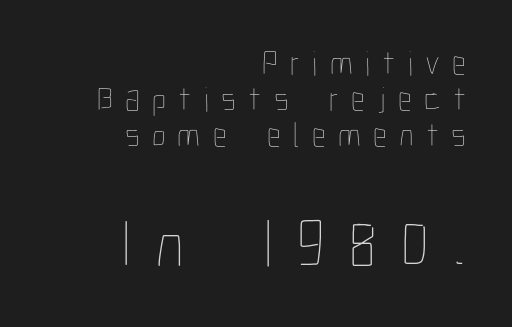
The image shows 70 px thin, condensed type, upright; set right-aligned, tight line spacing (1.03x), unusually wide letter spacing (+0.35 em), not underlined; the second (bottom) block is 2.0x larger; low stroke contrast and a medium x-height.
